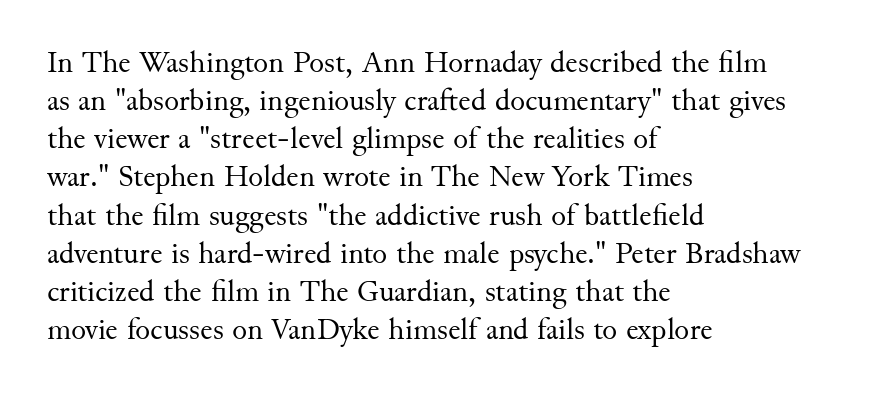
Heft: none added — not bold. If you drew a line through each stem, it would be perfectly vertical. Honestly, there is no underline to notice here at all. Think of a printed novel: that variable character pitch is what you see here. Standard letterfit; no display-style spreading of the glyphs.
